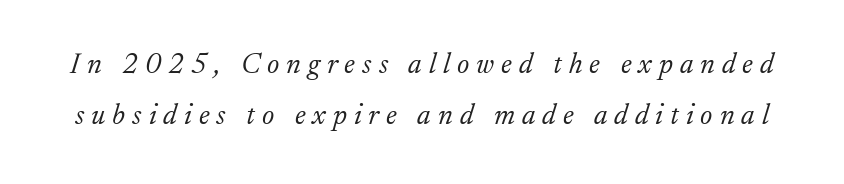
Someone cranked the tracking dial way up on this one. Characters are canted at an angle relative to the baseline's perpendicular. No extra ink here — the face is not bold. The letters advance in unequal steps, a hallmark of proportional type. Each row of text sits above clean, open space. This sample uses a serif face.
